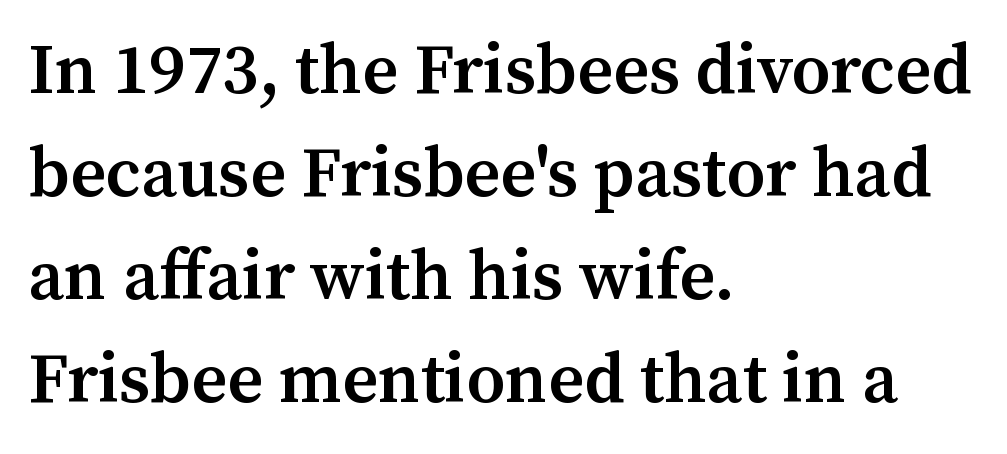
Q: Is the text bold? A: Semi-bold.
Q: Is the text italic (slanted)? A: No, it is upright.
Q: Is the typeface a serif or a sans-serif typeface? A: Serif.
Q: Is the text underlined? A: No.
Q: How is the paragraph aligned? A: Left-aligned.
Q: Is the spacing between letters normal or unusually wide? A: Normal.
Q: Is the spacing between lines tight, normal or loose? A: Normal.
Q: Width (condensed, normal, or wide)? A: Normal.
Q: Stroke contrast? A: Medium.
Q: x-height? A: Medium.
Q: Monospaced? A: No.
